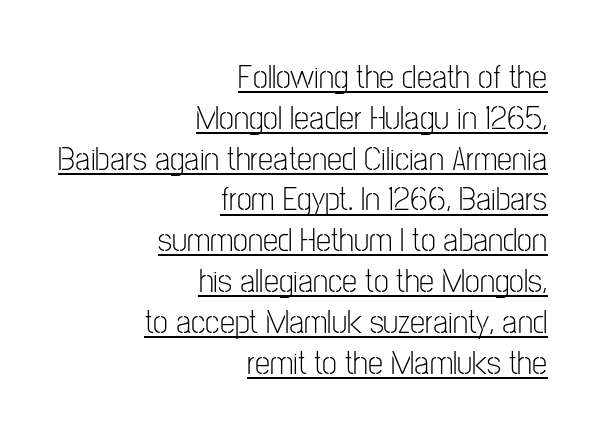
Q: Is the text bold? A: No.
Q: Is the text italic (slanted)? A: No, it is upright.
Q: Is the typeface a serif or a sans-serif typeface? A: Sans-serif.
Q: Is the text underlined? A: Yes.
Q: How is the paragraph aligned? A: Right-aligned.
Q: Is the spacing between letters normal or unusually wide? A: Normal.
Q: Width (condensed, normal, or wide)? A: Condensed.
Q: Stroke contrast? A: Low.
Q: x-height? A: Medium.
Q: Monospaced? A: No.
